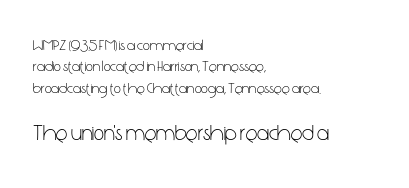
{"italic": "no", "bold": "no", "underline": "no", "align": "left", "line_spacing": "normal", "line_spacing_ratio": 1.43, "letter_spacing": "normal", "letter_spacing_em": 0.0, "larger_block": "second", "size_ratio": 1.47, "glyph_px": 22}
